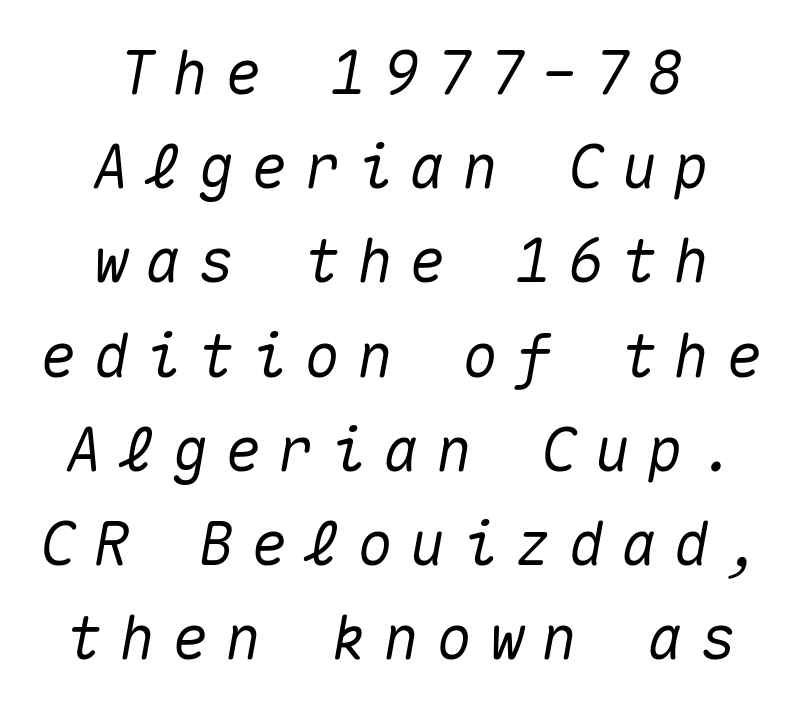
The image shows 60 px text type, italic (leaning right), monospaced; set centered, normal line spacing (1.57x), unusually wide letter spacing (+0.28 em), not underlined; medium stroke contrast and a medium x-height.
